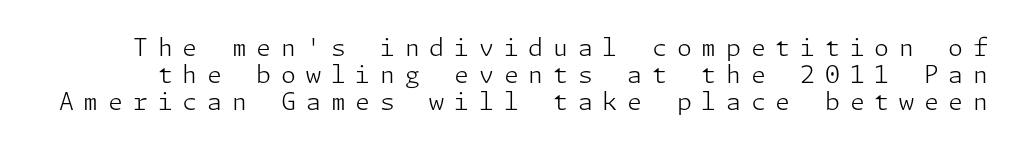
{"italic": "no", "bold": "no", "underline": "no", "line_spacing": "tight", "line_spacing_ratio": 1.12, "letter_spacing": "wide", "letter_spacing_em": 0.41, "glyph_px": 24}
